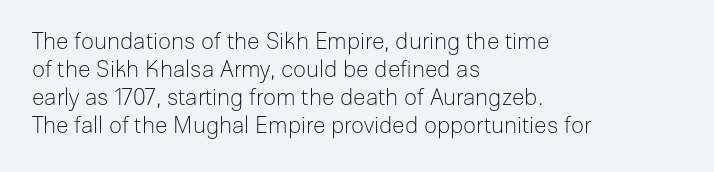
The image shows 23 px text type, upright; set left-aligned, line spacing 1.22x, normal letter spacing, not underlined.
